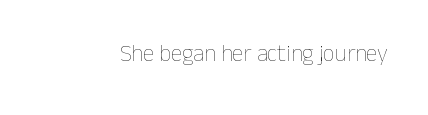
{"italic": "no", "bold": "no", "underline": "no", "letter_spacing": "normal", "letter_spacing_em": 0.0, "glyph_px": 23}
